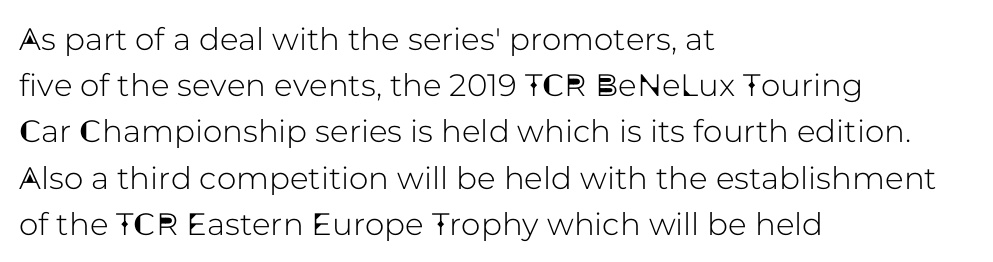
The designer went with a sans here, leaving each stem footless. Summary of vertical rhythm: regular, with standard interline spacing. There is no visible air inserted between adjacent glyphs. Here the designer chose a conventional face with non-uniform glyph widths. Where is the straight margin? On the left.
